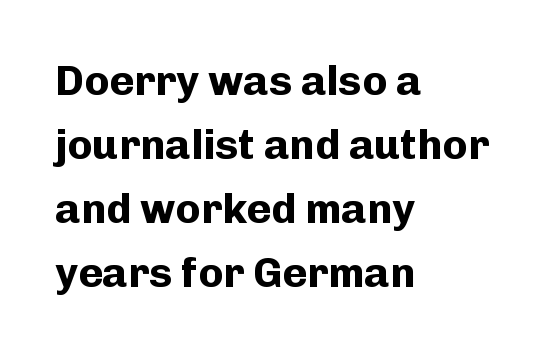
The image shows 42 px bold sans-serif type, upright; set left-aligned, normal line spacing (1.52x), normal letter spacing, not underlined; low stroke contrast and a medium x-height.
